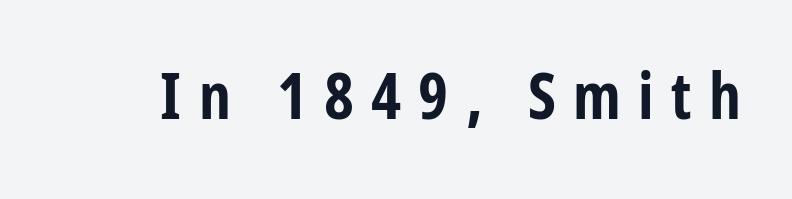
{"serif": "no", "italic": "no", "bold": "yes", "weight": "bold", "width": "condensed", "stroke_contrast": "low", "x_height": "medium", "monospaced": "no", "underline": "no", "letter_spacing": "wide", "letter_spacing_em": 0.27, "glyph_px": 64}
